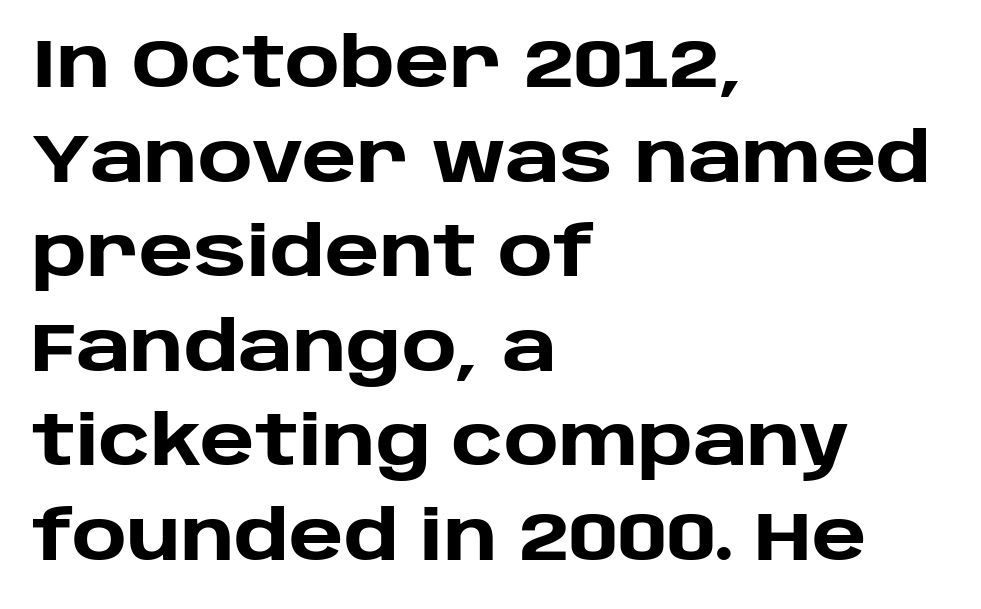
{"serif": "no", "italic": "no", "bold": "yes", "weight": "heavy", "width": "normal", "stroke_contrast": "low", "x_height": "large", "monospaced": "no", "underline": "no", "align": "left", "line_spacing": "normal", "line_spacing_ratio": 1.37, "letter_spacing": "normal", "letter_spacing_em": 0.0, "glyph_px": 69}
